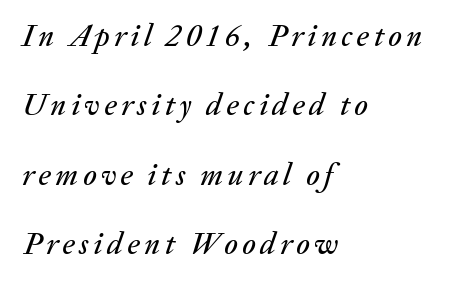
The designer dialed line spacing up above the default. The glyphs are unaccompanied by any horizontal stroke below them. The face used here is proportionally spaced, like ordinary book or web type. Left-aligned paragraph, ragged on the right. The lettering tilts uniformly, giving the passage an italic look.
